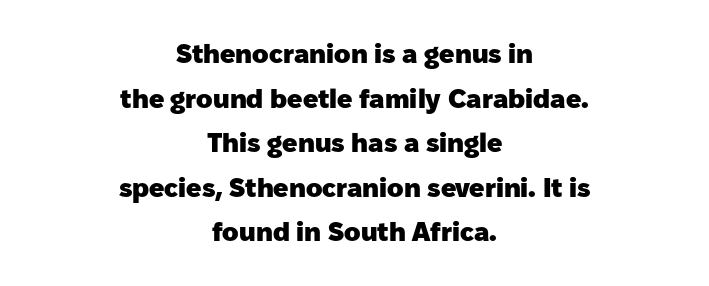
The image shows 27 px bold type, upright; set centered, normal line spacing (1.65x), normal letter spacing, not underlined.
